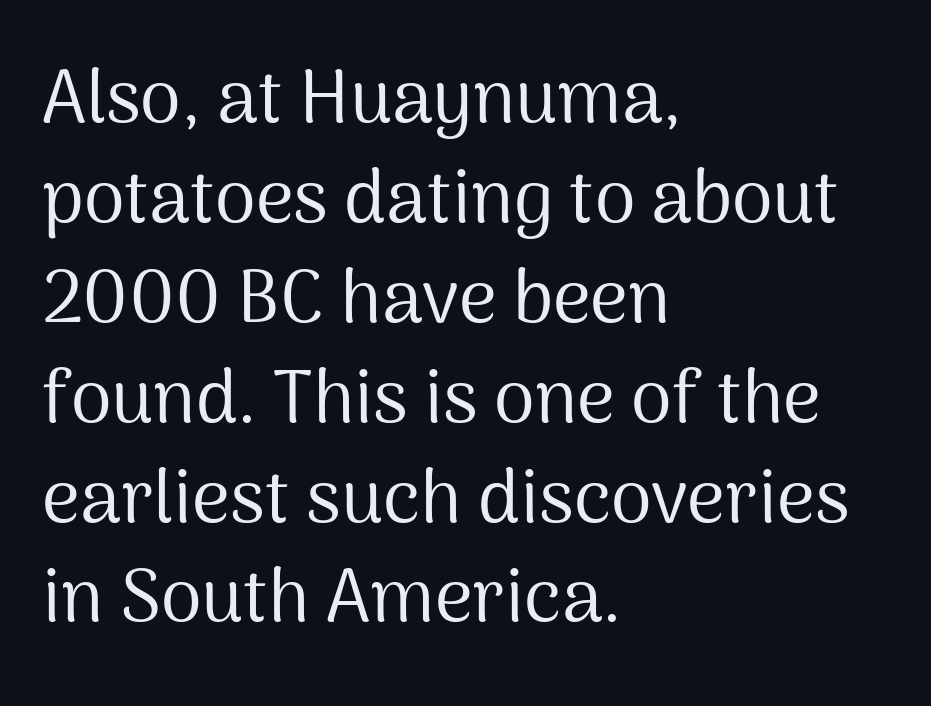
Interline gaps are of average width in this sample. Here the designer chose a conventional face with non-uniform glyph widths. Which margin do the lines hug? The left one — the right edge is uneven. No italicization has been applied; the sample stays upright. No word sits above an underline. Ink coverage per letter is moderate at most.
